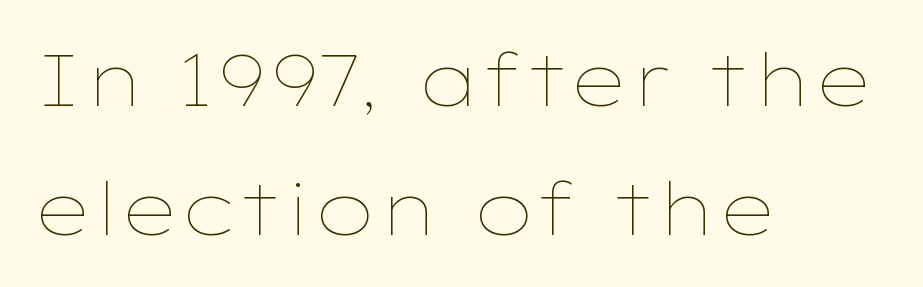
The image shows 72 px thin, wide type, upright; set left-aligned, line spacing 1.79x, normal letter spacing, not underlined; low stroke contrast and a medium x-height.
